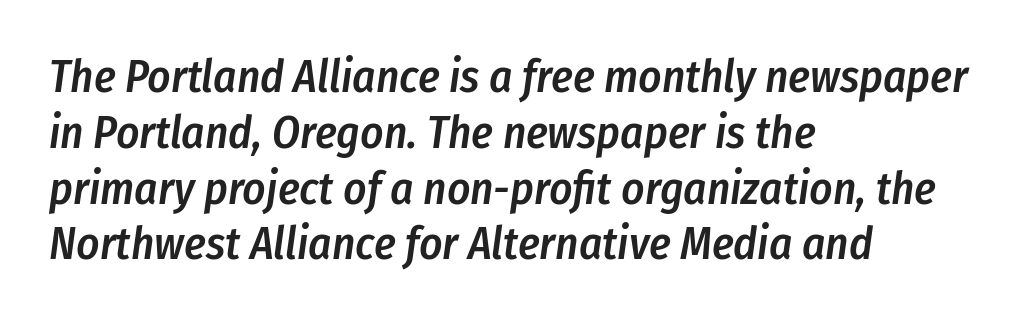
{"italic": "yes", "lean": "right", "slant_degrees": 8, "bold": "semi", "weight": "semibold", "width": "condensed", "stroke_contrast": "low", "x_height": "medium", "monospaced": "no", "underline": "no", "align": "left", "line_spacing_ratio": 1.24, "letter_spacing": "normal", "letter_spacing_em": 0.0, "glyph_px": 45}
